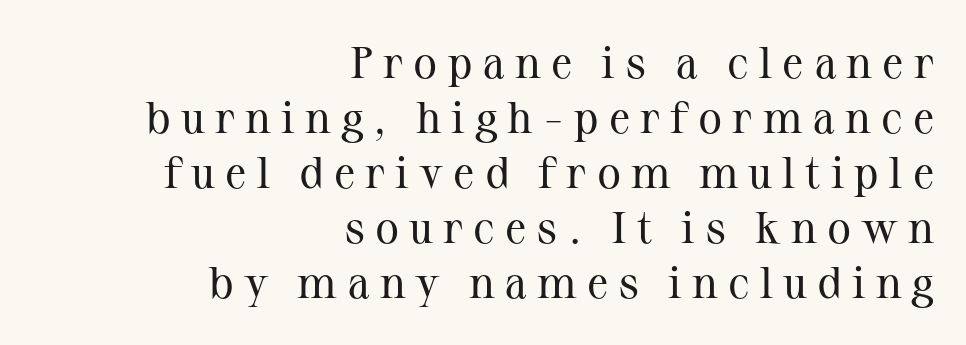
The image shows 45 px regular-weight serif type, upright; set right-aligned, line spacing 1.22x, unusually wide letter spacing (+0.22 em), not underlined; medium stroke contrast and a medium x-height.
